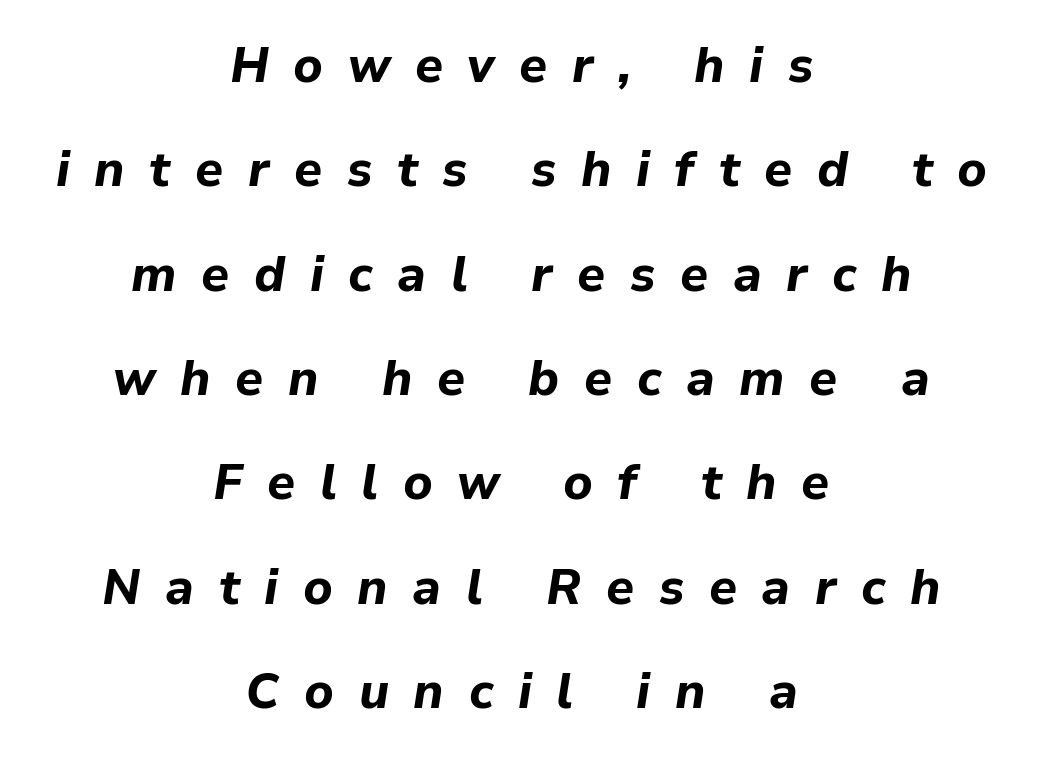
Q: Is the text bold? A: Yes.
Q: Is the text italic (slanted)? A: Yes, it leans right by about 9 degrees.
Q: Is the text underlined? A: No.
Q: How is the paragraph aligned? A: Centered.
Q: Is the spacing between letters normal or unusually wide? A: Unusually wide.
Q: Is the spacing between lines tight, normal or loose? A: Loose.
Q: Width (condensed, normal, or wide)? A: Normal.
Q: Stroke contrast? A: Low.
Q: x-height? A: Medium.
Q: Monospaced? A: No.
